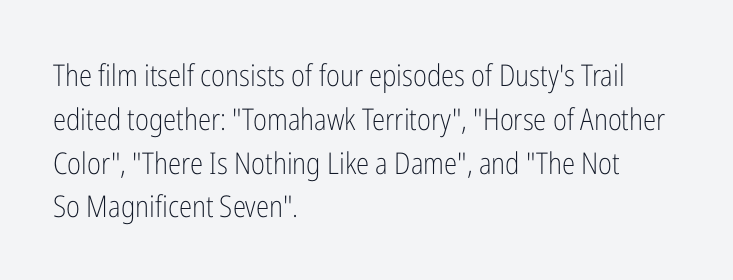
Q: Is the text bold? A: No.
Q: Is the text italic (slanted)? A: No, it is upright.
Q: Is the typeface a serif or a sans-serif typeface? A: Sans-serif.
Q: Is the text underlined? A: No.
Q: How is the paragraph aligned? A: Left-aligned.
Q: Is the spacing between letters normal or unusually wide? A: Normal.
Q: Is the spacing between lines tight, normal or loose? A: Normal.
Q: Width (condensed, normal, or wide)? A: Condensed.
Q: Stroke contrast? A: Low.
Q: x-height? A: Medium.
Q: Monospaced? A: No.
